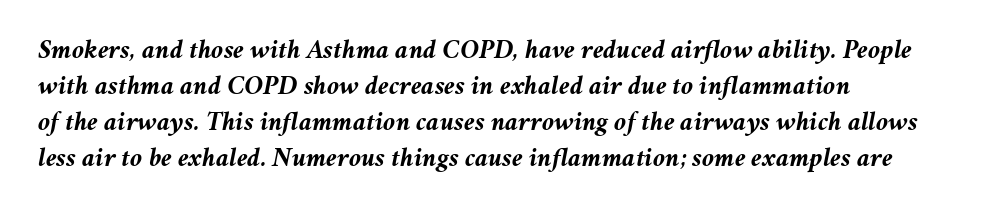
{"italic": "yes", "lean": "right", "slant_degrees": 11, "bold": "yes", "underline": "no", "align": "left", "line_spacing": "normal", "line_spacing_ratio": 1.33, "letter_spacing": "normal", "letter_spacing_em": 0.0, "glyph_px": 27}
